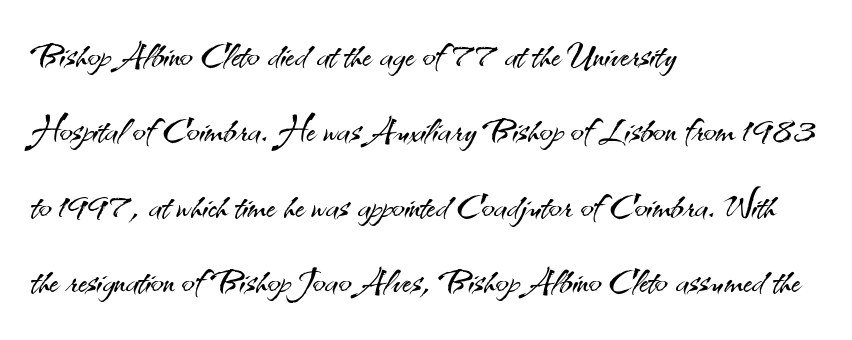
The image shows 48 px light sans-serif type; set left-aligned, normal line spacing (1.57x), normal letter spacing, not underlined; medium stroke contrast and a small x-height.
